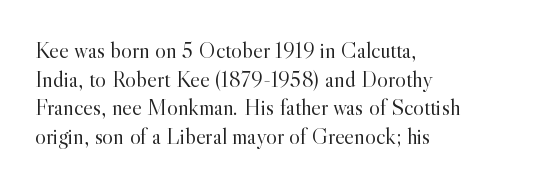
{"italic": "no", "bold": "no", "underline": "no", "align": "left", "line_spacing": "normal", "line_spacing_ratio": 1.25, "letter_spacing": "normal", "letter_spacing_em": 0.0, "glyph_px": 23}
